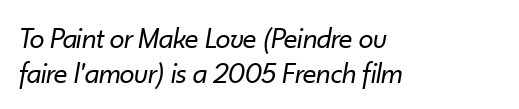
The image shows 30 px regular-weight type, italic (leaning right); set left-aligned, line spacing 1.16x, normal letter spacing, not underlined; low stroke contrast and a small x-height.
